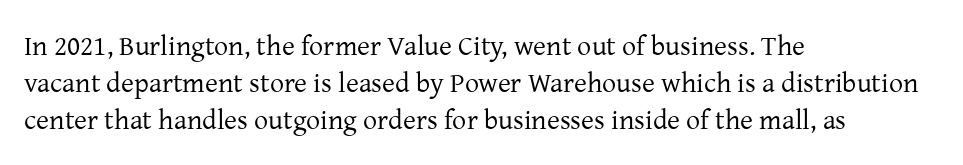
Is the stroke heavy? The answer is a plain regular-or-lighter. Does the leading feel generous? No, just average. The lines in this sample share a left origin and differ only in where they stop. Do the letters lean? They stand straight.
